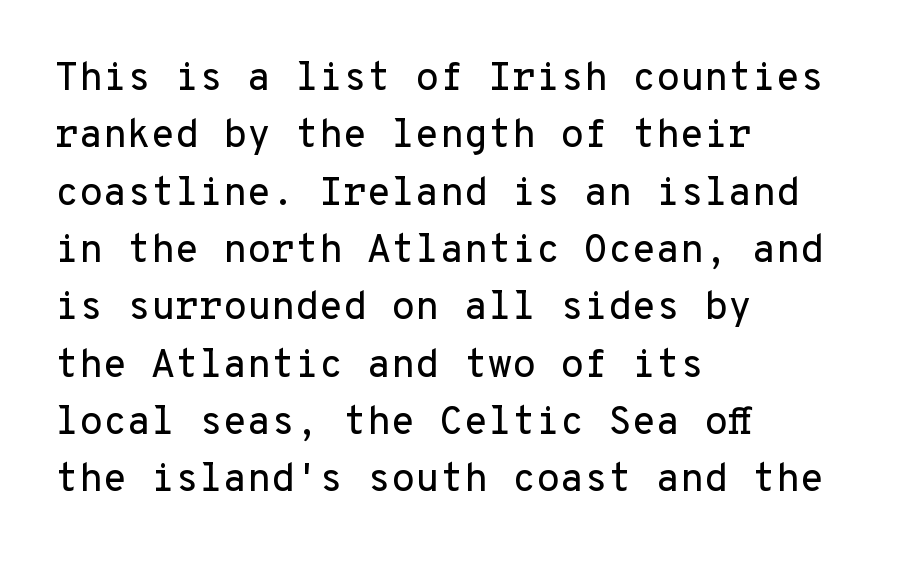
Q: Is the text italic (slanted)? A: No, it is upright.
Q: Is the typeface a serif or a sans-serif typeface? A: Sans-serif.
Q: Is the text underlined? A: No.
Q: How is the paragraph aligned? A: Left-aligned.
Q: Is the spacing between letters normal or unusually wide? A: Normal.
Q: Is the spacing between lines tight, normal or loose? A: Normal.
Q: Width (condensed, normal, or wide)? A: Normal.
Q: Stroke contrast? A: Low.
Q: x-height? A: Medium.
Q: Monospaced? A: Yes.
